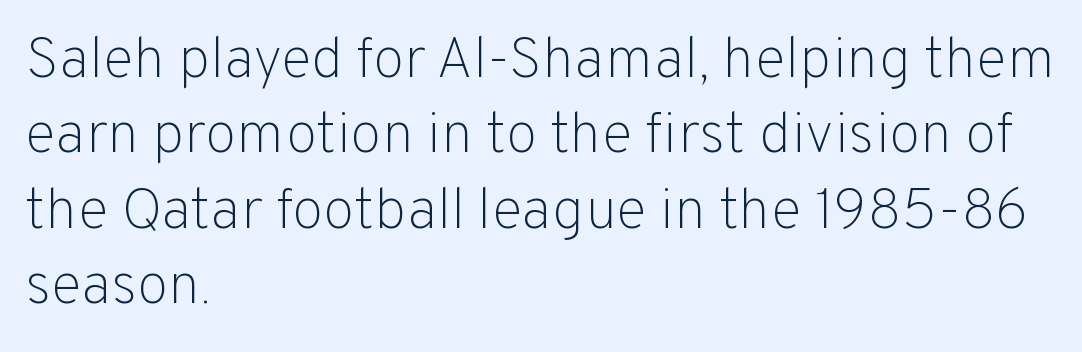
{"serif": "no", "italic": "no", "bold": "no", "weight": "light", "width": "normal", "stroke_contrast": "low", "x_height": "medium", "monospaced": "no", "underline": "no", "align": "left", "line_spacing": "normal", "line_spacing_ratio": 1.3, "letter_spacing": "normal", "letter_spacing_em": 0.0, "glyph_px": 58}
